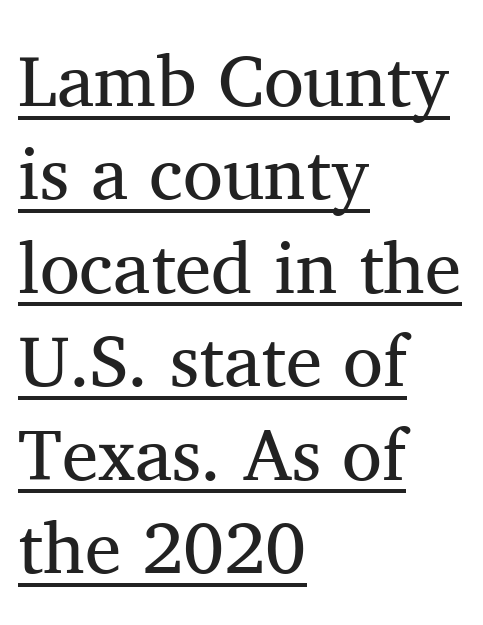
Students, observe the line beneath the letters — that is underlining. Each new line begins a customary step beneath the previous one. This rendering employs a face with finishing strokes, i.e., a serif. Vertical strokes here are truly vertical.
